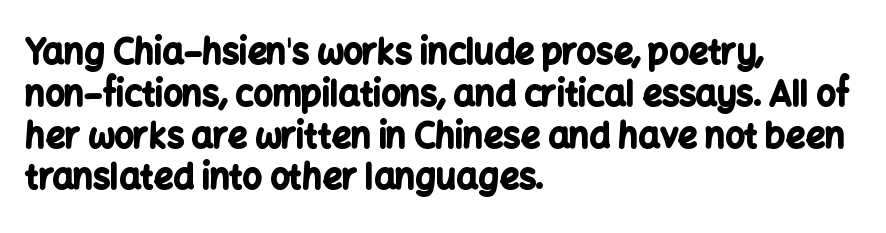
No extra tracking has been applied to these lines. The ragged edge is on the right, which tells us the setting is flush left. I'd call this a sans setting — the letters go barefoot. A roman cut, with each character standing at attention. The characters look thick and weighty, a clear bold.
